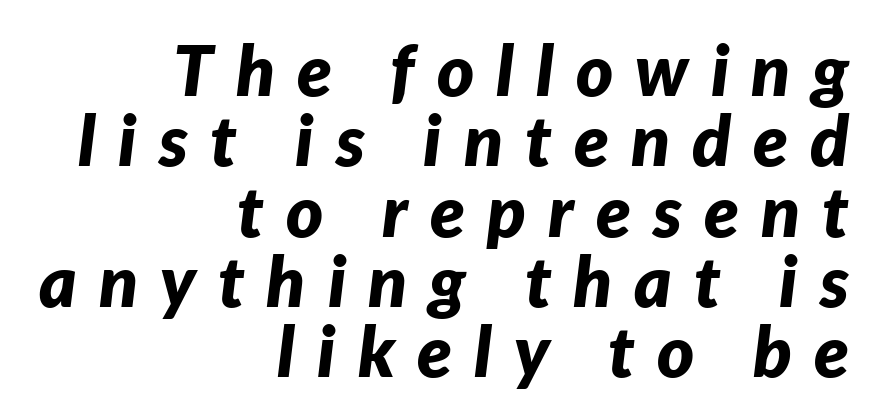
Interline gaps are noticeably narrow in this sample. Right-aligned paragraph, ragged on the left. The string is rendered with underlining switched off. The characters look thick and weighty, a clear bold. The rendering inserts visible extra space after every character.
